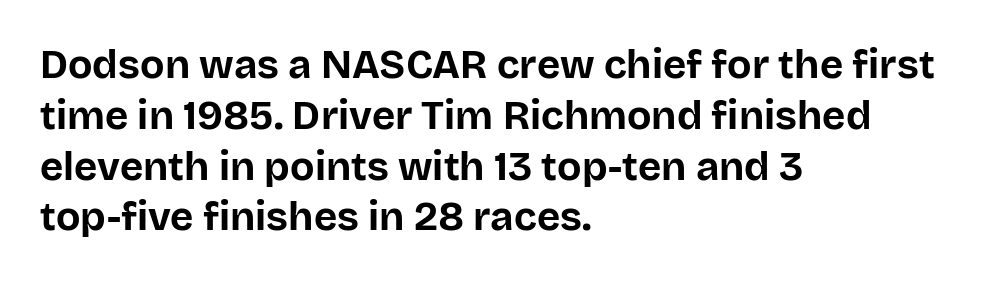
The image shows 40 px bold sans-serif type, upright; set left-aligned, normal line spacing (1.27x), normal letter spacing, not underlined; low stroke contrast and a large x-height.
